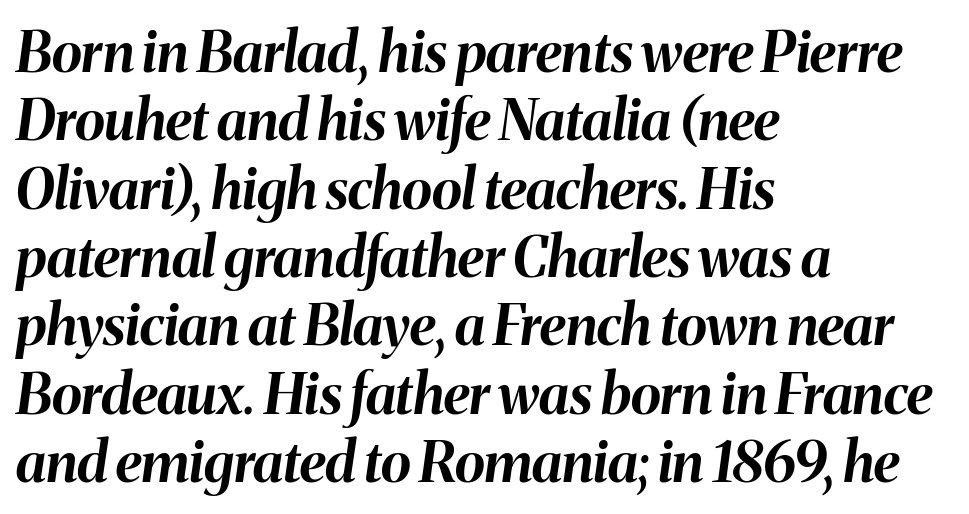
Characters follow at the spacing the type designer built in. Does the copy run flush right? No — it runs flush left. The font's italic variant was chosen for this text. The rendering uses a bold face; every stroke is thick and dark.
